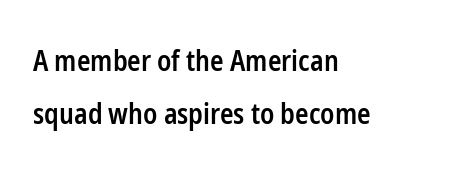
{"serif": "no", "italic": "no", "bold": "semi", "weight": "semibold", "width": "condensed", "stroke_contrast": "low", "x_height": "medium", "monospaced": "no", "underline": "no", "align": "left", "line_spacing_ratio": 1.88, "letter_spacing": "normal", "letter_spacing_em": 0.0, "glyph_px": 28}
